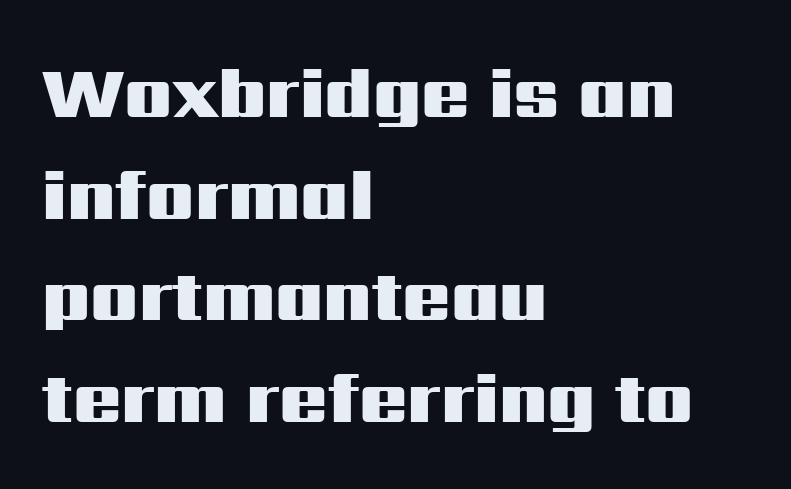
Nope, not italic — everything's standing straight. No extra tracking has been applied to these lines. Plain, unruled lines of type. The characters display no serif detailing; their extremities are plain. Notice how descenders clear the ascenders below comfortably — that's standard leading. The glyphs have the mass of a bold cut.
